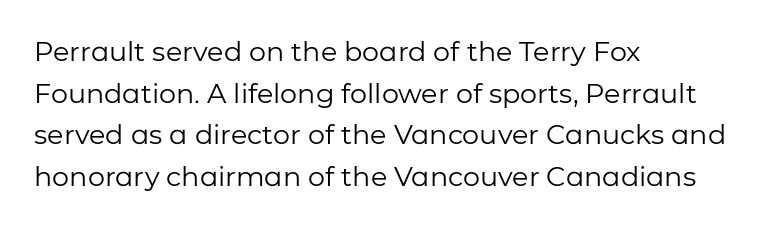
This sample uses an upright cut, with every glyph sitting square on the baseline. Lines of text with bare space underneath. The setting favours the left margin, as ordinary paragraphs usually do. Leading: standard. The typesetting does not lean heavy: it is not bold. You could call the tracking neutral — neither tight nor loose.
